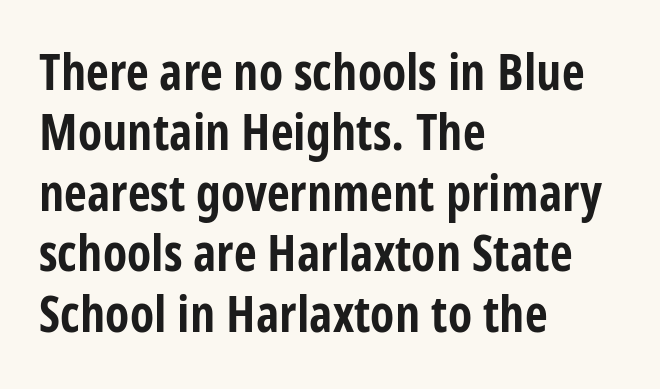
The image shows 50 px bold, condensed sans-serif type, upright; set left-aligned, line spacing 1.21x, normal letter spacing, not underlined; low stroke contrast and a large x-height.
